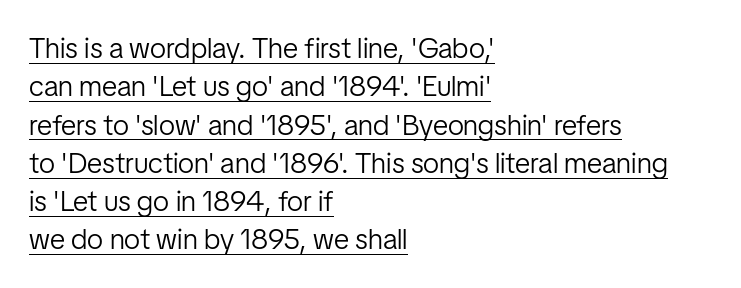
Q: Is the text bold? A: No.
Q: Is the text italic (slanted)? A: No, it is upright.
Q: Is the typeface a serif or a sans-serif typeface? A: Sans-serif.
Q: Is the text underlined? A: Yes.
Q: How is the paragraph aligned? A: Left-aligned.
Q: Is the spacing between letters normal or unusually wide? A: Normal.
Q: Is the spacing between lines tight, normal or loose? A: Normal.
Q: Width (condensed, normal, or wide)? A: Condensed.
Q: Stroke contrast? A: Low.
Q: x-height? A: Medium.
Q: Monospaced? A: No.
